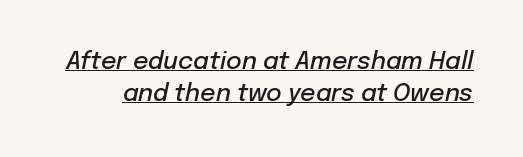
Q: Is the text bold? A: Semi-bold.
Q: Is the text italic (slanted)? A: Yes, it leans right by about 12 degrees.
Q: Is the text underlined? A: Yes.
Q: Is the spacing between letters normal or unusually wide? A: Normal.
Q: Is the spacing between lines tight, normal or loose? A: Normal.
